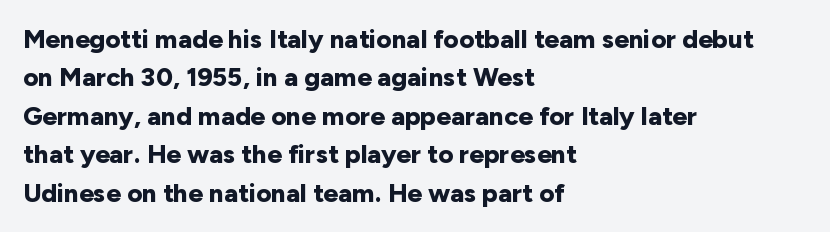
Q: Is the text bold? A: Yes.
Q: Is the text italic (slanted)? A: No, it is upright.
Q: Is the text underlined? A: No.
Q: How is the paragraph aligned? A: Left-aligned.
Q: Is the spacing between letters normal or unusually wide? A: Normal.
Q: Is the spacing between lines tight, normal or loose? A: Normal.
